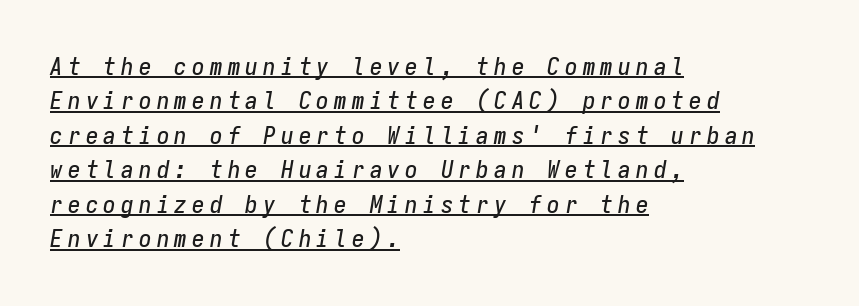
{"italic": "yes", "lean": "right", "slant_degrees": 9, "underline": "yes", "align": "left", "line_spacing": "normal", "line_spacing_ratio": 1.38, "letter_spacing": "wide", "letter_spacing_em": 0.21, "glyph_px": 25}
